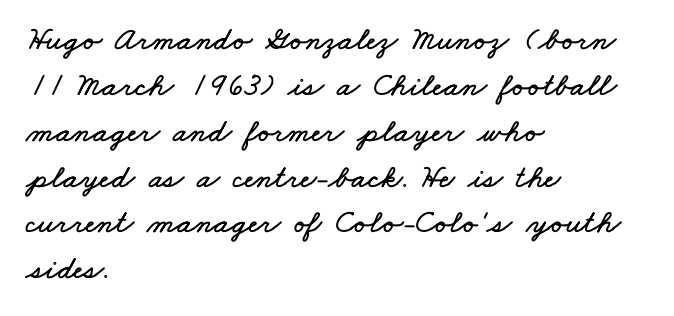
{"width": "wide", "stroke_contrast": "low", "x_height": "small", "monospaced": "no", "underline": "no", "align": "left", "line_spacing": "normal", "line_spacing_ratio": 1.39, "letter_spacing": "normal", "letter_spacing_em": 0.0, "glyph_px": 33}
